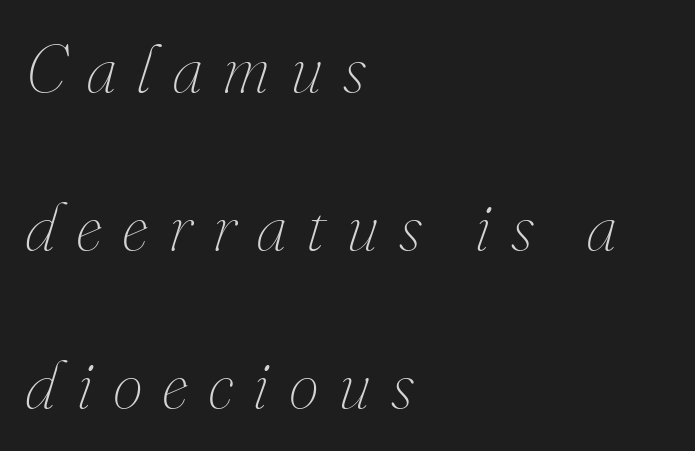
{"italic": "yes", "lean": "right", "slant_degrees": 16, "bold": "no", "weight": "thin", "width": "normal", "stroke_contrast": "medium", "x_height": "small", "monospaced": "no", "underline": "no", "align": "left", "line_spacing": "loose", "line_spacing_ratio": 2.32, "letter_spacing": "wide", "letter_spacing_em": 0.29, "glyph_px": 68}
